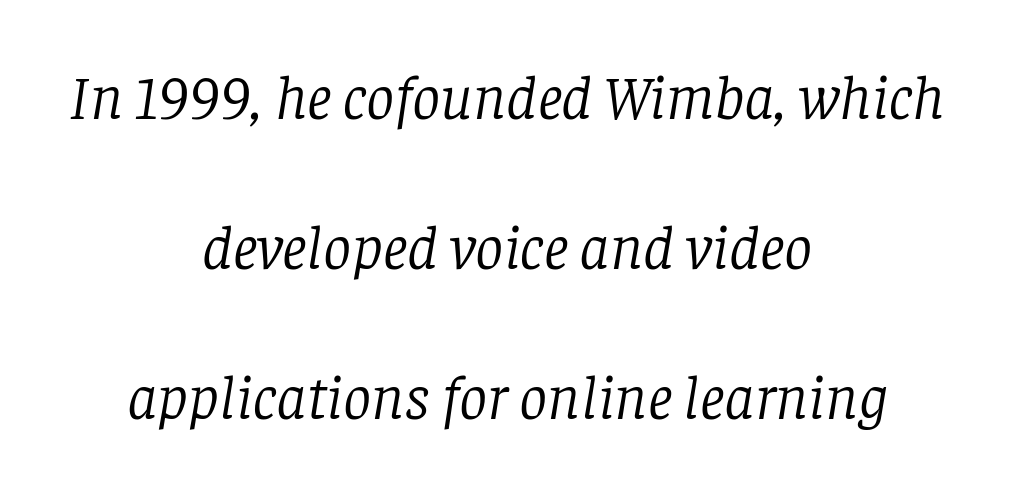
Q: Is the text bold? A: No.
Q: Is the text italic (slanted)? A: Yes, it leans right by about 8 degrees.
Q: Is the typeface a serif or a sans-serif typeface? A: Serif.
Q: Is the text underlined? A: No.
Q: How is the paragraph aligned? A: Centered.
Q: Is the spacing between letters normal or unusually wide? A: Normal.
Q: Is the spacing between lines tight, normal or loose? A: Loose.
Q: Width (condensed, normal, or wide)? A: Normal.
Q: Stroke contrast? A: Low.
Q: x-height? A: Large.
Q: Monospaced? A: No.
